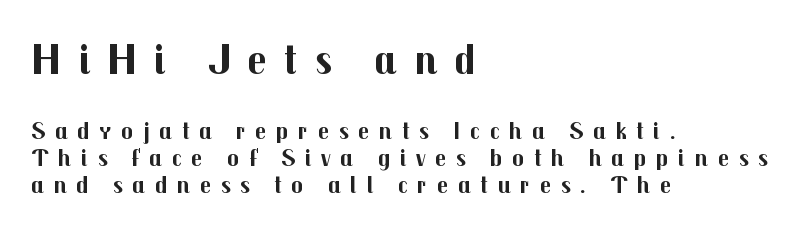
Q: Is the text bold? A: Yes.
Q: Is the text italic (slanted)? A: No, it is upright.
Q: Is the typeface a serif or a sans-serif typeface? A: Sans-serif.
Q: Is the text underlined? A: No.
Q: How is the paragraph aligned? A: Left-aligned.
Q: Is the spacing between letters normal or unusually wide? A: Unusually wide.
Q: Is the spacing between lines tight, normal or loose? A: Tight.
Q: Which block of text is set in a larger size, the first (top) or the second (bottom)? A: The first (top) one.
Q: Width (condensed, normal, or wide)? A: Normal.
Q: Stroke contrast? A: Medium.
Q: x-height? A: Medium.
Q: Monospaced? A: No.
